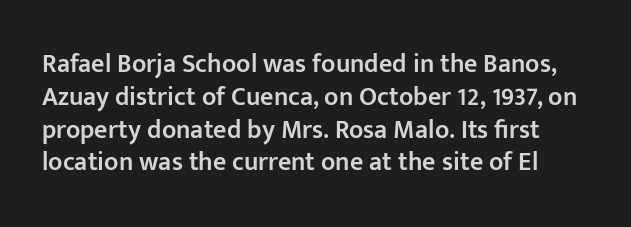
Q: Is the text bold? A: Semi-bold.
Q: Is the text italic (slanted)? A: No, it is upright.
Q: Is the text underlined? A: No.
Q: Is the spacing between letters normal or unusually wide? A: Normal.
Q: Is the spacing between lines tight, normal or loose? A: Normal.
